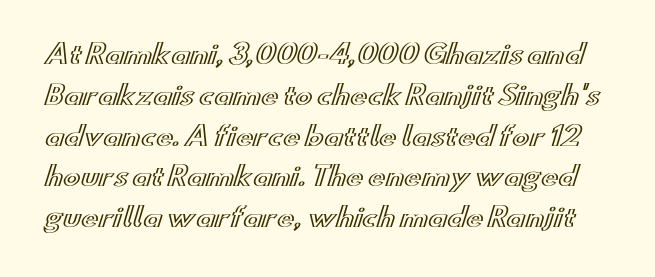
Underline: absent. This sample uses plain, unmodified letter spacing. The line-height multiplier appears to be the usual default.
